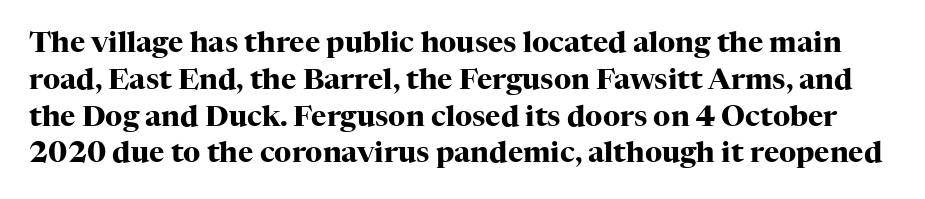
The image shows 29 px heavy serif type, upright; set normal line spacing (1.27x), normal letter spacing, not underlined; high stroke contrast and a medium x-height.
